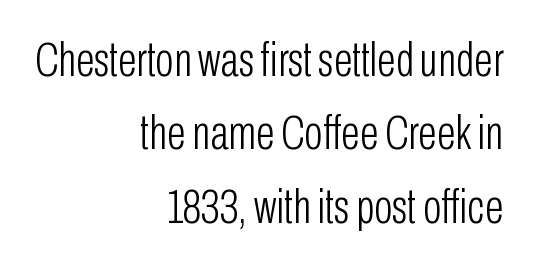
The image shows 49 px light, condensed sans-serif type, upright; set right-aligned, normal line spacing (1.5x), normal letter spacing, not underlined; low stroke contrast and a medium x-height.
